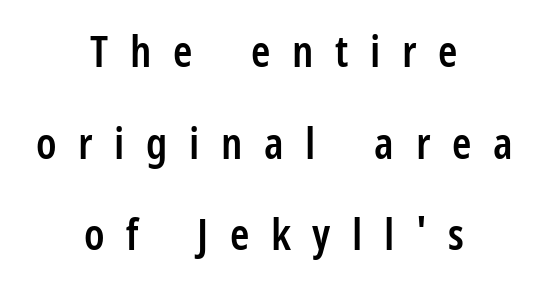
Q: Is the text bold? A: Semi-bold.
Q: Is the text italic (slanted)? A: No, it is upright.
Q: Is the typeface a serif or a sans-serif typeface? A: Sans-serif.
Q: Is the text underlined? A: No.
Q: How is the paragraph aligned? A: Centered.
Q: Is the spacing between letters normal or unusually wide? A: Unusually wide.
Q: Is the spacing between lines tight, normal or loose? A: Loose.
Q: Width (condensed, normal, or wide)? A: Condensed.
Q: Stroke contrast? A: Low.
Q: x-height? A: Medium.
Q: Monospaced? A: No.
